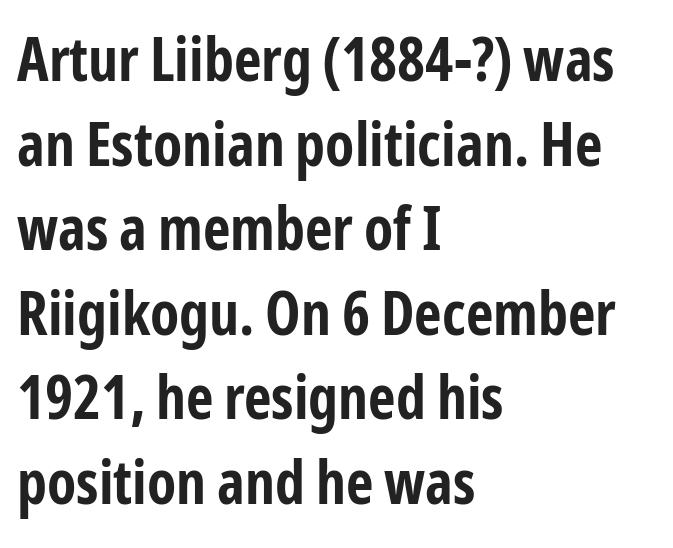
Q: Is the text bold? A: Yes.
Q: Is the text italic (slanted)? A: No, it is upright.
Q: Is the typeface a serif or a sans-serif typeface? A: Sans-serif.
Q: Is the text underlined? A: No.
Q: How is the paragraph aligned? A: Left-aligned.
Q: Is the spacing between letters normal or unusually wide? A: Normal.
Q: Is the spacing between lines tight, normal or loose? A: Normal.
Q: Width (condensed, normal, or wide)? A: Condensed.
Q: Stroke contrast? A: Low.
Q: x-height? A: Medium.
Q: Monospaced? A: No.
